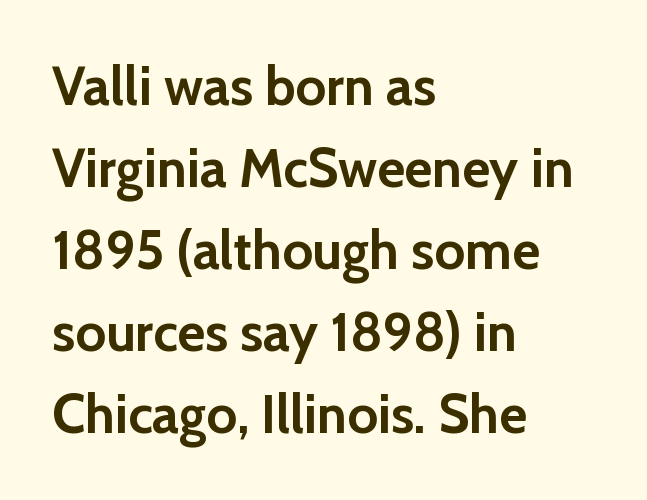
{"serif": "no", "italic": "no", "bold": "yes", "weight": "semibold", "width": "normal", "stroke_contrast": "low", "x_height": "medium", "monospaced": "no", "underline": "no", "align": "left", "line_spacing": "normal", "line_spacing_ratio": 1.52, "letter_spacing": "normal", "letter_spacing_em": 0.0, "glyph_px": 54}
